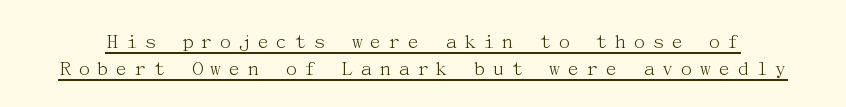
No letter is thick-stroked: the sample isn't bold. The letterforms stand isolated, each surrounded by extra space. A rule runs beneath these lines of type. Does the lettering tilt? It doesn't — this is upright.
